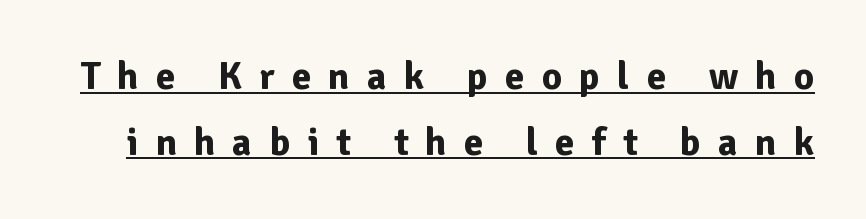
Typesetter's note: full bold, strokes at maximum text heaviness. Somebody hit Ctrl+U on this one — the words are underlined. What stands out about the letter spacing? Its width — letters are far apart. Regular leading. Type style note: lacks serifs. Think of a printed novel: that variable character pitch is what you see here.
